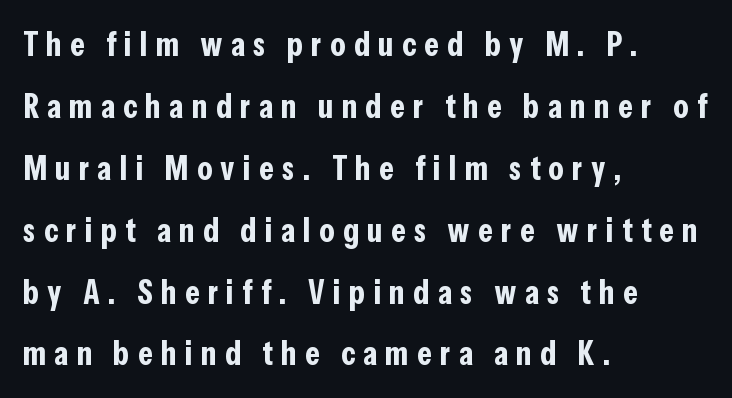
Q: Is the text bold? A: Yes.
Q: Is the text italic (slanted)? A: No, it is upright.
Q: Is the typeface a serif or a sans-serif typeface? A: Sans-serif.
Q: Is the text underlined? A: No.
Q: How is the paragraph aligned? A: Left-aligned.
Q: Is the spacing between letters normal or unusually wide? A: Unusually wide.
Q: Width (condensed, normal, or wide)? A: Condensed.
Q: Stroke contrast? A: Low.
Q: x-height? A: Medium.
Q: Monospaced? A: No.
